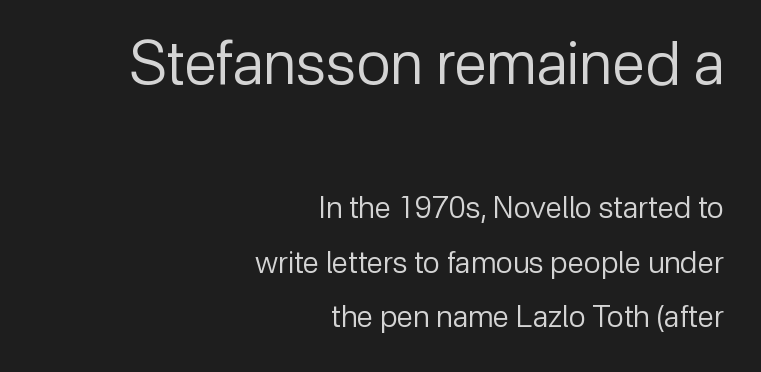
The image shows 60 px regular-weight sans-serif type, upright; set right-aligned, line spacing 1.82x, normal letter spacing, not underlined; the first (top) block is 2.0x larger; low stroke contrast and a medium x-height.
